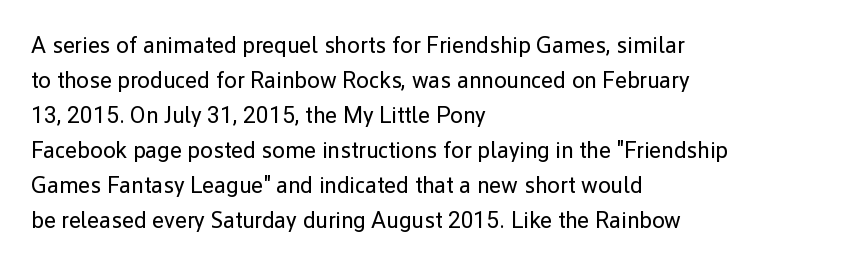
Weight: not bold — regular or lighter. The typesetter chose a ragged-right arrangement here. Each new line begins a customary step beneath the previous one. You could call the tracking neutral — neither tight nor loose. Only glyphs here, with clear space below each row. You can tell it's not italic because the verticals are truly vertical.
